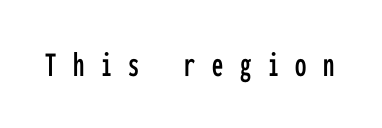
{"serif": "no", "italic": "no", "width": "condensed", "stroke_contrast": "low", "x_height": "medium", "monospaced": "yes", "underline": "no", "letter_spacing": "wide", "letter_spacing_em": 0.46, "glyph_px": 36}
